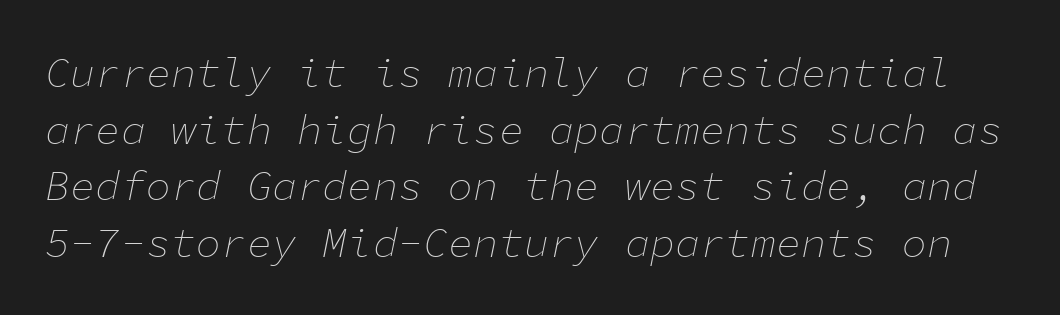
{"italic": "yes", "lean": "right", "slant_degrees": 11, "bold": "no", "weight": "thin", "width": "normal", "stroke_contrast": "low", "x_height": "medium", "monospaced": "yes", "underline": "no", "line_spacing": "normal", "line_spacing_ratio": 1.35, "letter_spacing": "normal", "letter_spacing_em": 0.0, "glyph_px": 42}
